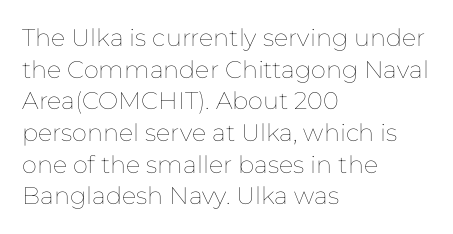
The image shows 24 px text type, upright; set left-aligned, normal line spacing (1.32x), normal letter spacing, not underlined.
